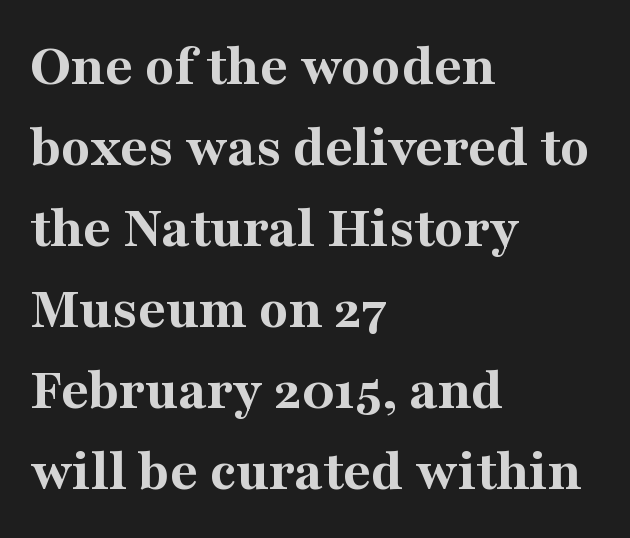
{"serif": "yes", "italic": "no", "bold": "yes", "weight": "bold", "width": "normal", "stroke_contrast": "medium", "x_height": "medium", "monospaced": "no", "underline": "no", "align": "left", "line_spacing": "normal", "line_spacing_ratio": 1.35, "letter_spacing": "normal", "letter_spacing_em": 0.0, "glyph_px": 60}
